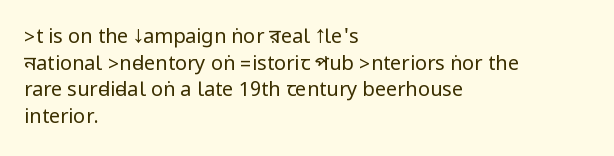
Does the copy run flush right? No — it runs flush left. The block of text has a typical density, with ordinary space between rows. This sample uses plain, unmodified letter spacing. The zone under the glyphs is completely vacant. A roman cut, with each character standing at attention. Stem width sits at or under what a default text font uses.
